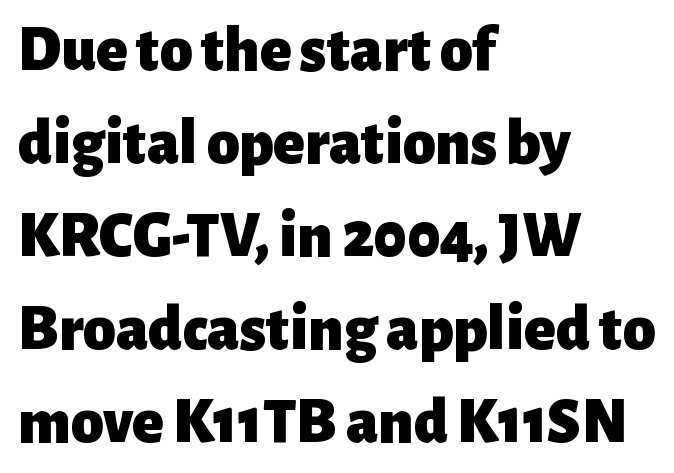
The image shows 65 px heavy sans-serif type, upright; set left-aligned, normal line spacing (1.43x), normal letter spacing, not underlined; low stroke contrast and a medium x-height.
